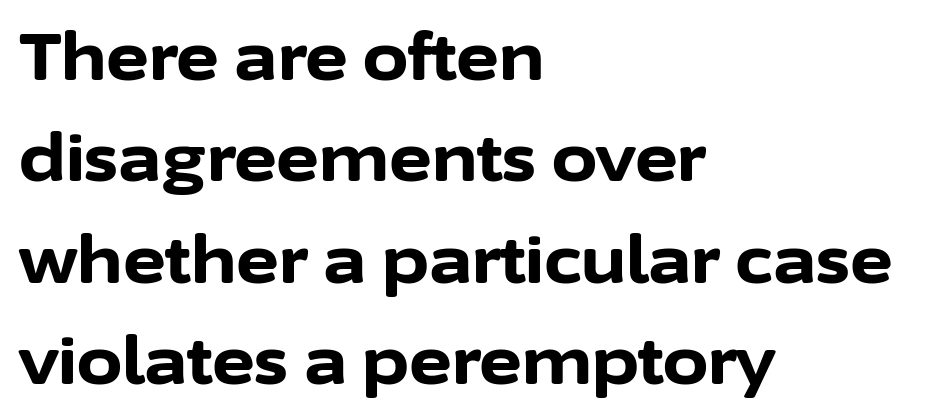
The image shows 65 px bold sans-serif type, upright; set left-aligned, normal line spacing (1.56x), normal letter spacing, not underlined; low stroke contrast and a medium x-height.
